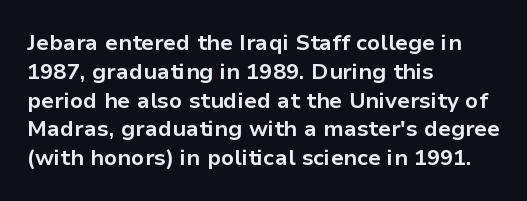
The rows are spaced the way most documents space them. Its strokes are broad and dark, the hallmark of bold type. Posture: upright roman. A bare baseline throughout the passage.
